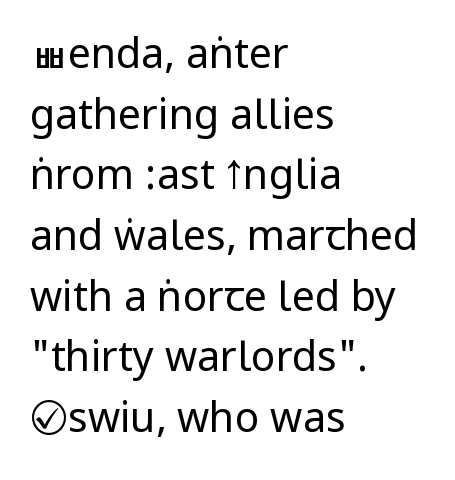
Q: Is the text bold? A: No.
Q: Is the text italic (slanted)? A: No, it is upright.
Q: Is the typeface a serif or a sans-serif typeface? A: Sans-serif.
Q: Is the text underlined? A: No.
Q: How is the paragraph aligned? A: Left-aligned.
Q: Is the spacing between letters normal or unusually wide? A: Normal.
Q: Is the spacing between lines tight, normal or loose? A: Normal.
Q: Width (condensed, normal, or wide)? A: Condensed.
Q: Stroke contrast? A: Low.
